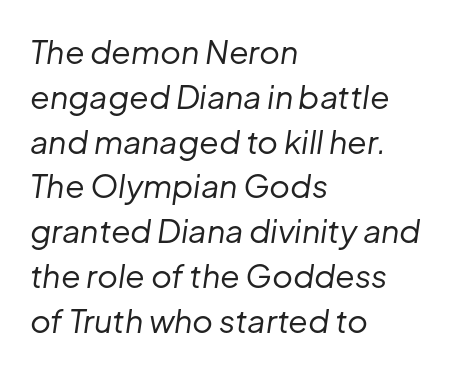
Q: Is the text bold? A: No.
Q: Is the text italic (slanted)? A: Yes, it leans right by about 8 degrees.
Q: Is the text underlined? A: No.
Q: How is the paragraph aligned? A: Left-aligned.
Q: Is the spacing between letters normal or unusually wide? A: Normal.
Q: Is the spacing between lines tight, normal or loose? A: Normal.
Q: Width (condensed, normal, or wide)? A: Normal.
Q: Stroke contrast? A: Low.
Q: x-height? A: Medium.
Q: Monospaced? A: No.
